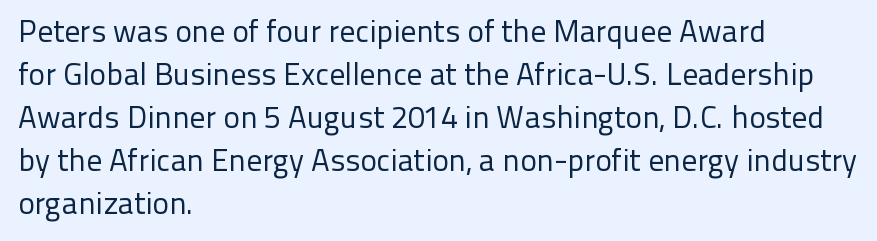
Q: Is the text bold? A: No.
Q: Is the text italic (slanted)? A: No, it is upright.
Q: Is the typeface a serif or a sans-serif typeface? A: Sans-serif.
Q: Is the text underlined? A: No.
Q: How is the paragraph aligned? A: Left-aligned.
Q: Is the spacing between letters normal or unusually wide? A: Normal.
Q: Is the spacing between lines tight, normal or loose? A: Normal.
Q: Width (condensed, normal, or wide)? A: Normal.
Q: Stroke contrast? A: Low.
Q: x-height? A: Medium.
Q: Monospaced? A: No.
